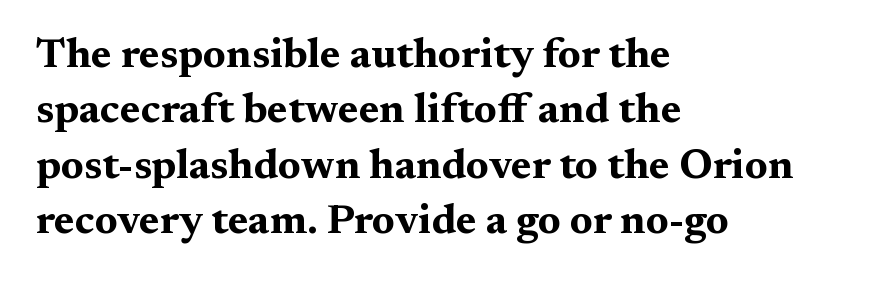
Line starts are locked; line ends wander. Compared with typical body copy, the letter spacing here is the same. The typeface chosen for these lines features serifs. This is heavy type, rendered in bold. If you measured baseline to baseline, you'd find a middling distance.
